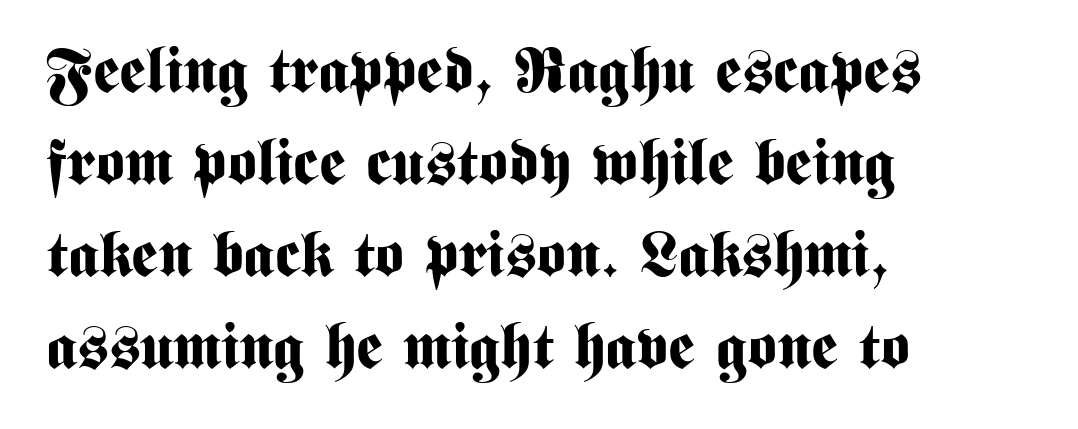
The rendering uses a moderate line-height, typical for paragraphs. The letters carry no serifs — their stems end cleanly without finishing strokes. Anything drawn beneath the words? Only blank space. The paragraph has a hard left edge and a soft right edge. A full-strength bold gives these letters their thick strokes. There is no visible air inserted between adjacent glyphs.
